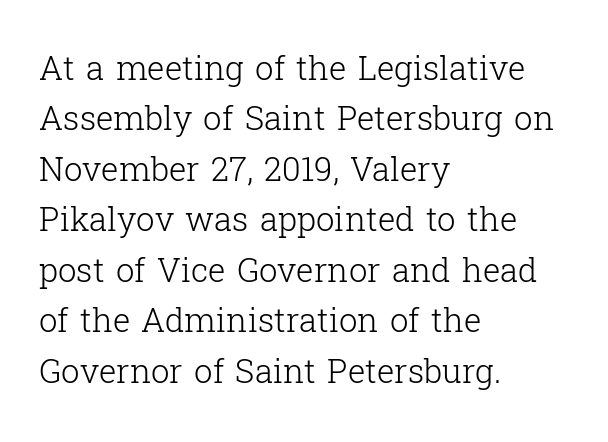
{"serif": "yes", "italic": "no", "bold": "no", "weight": "light", "width": "normal", "stroke_contrast": "low", "x_height": "medium", "monospaced": "no", "underline": "no", "align": "left", "line_spacing": "normal", "line_spacing_ratio": 1.53, "letter_spacing": "normal", "letter_spacing_em": 0.0, "glyph_px": 33}
